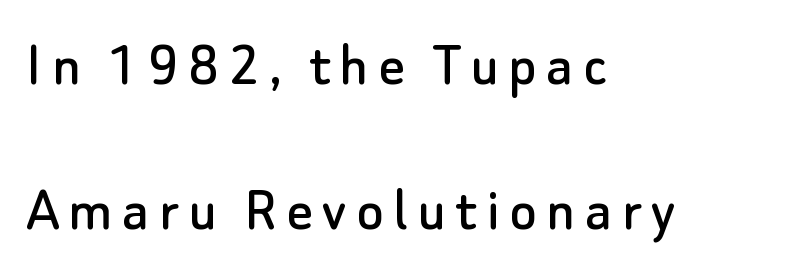
Q: Is the text italic (slanted)? A: No, it is upright.
Q: Is the typeface a serif or a sans-serif typeface? A: Sans-serif.
Q: Is the text underlined? A: No.
Q: How is the paragraph aligned? A: Left-aligned.
Q: Is the spacing between lines tight, normal or loose? A: Loose.
Q: Width (condensed, normal, or wide)? A: Normal.
Q: Stroke contrast? A: Low.
Q: x-height? A: Small.
Q: Monospaced? A: No.
